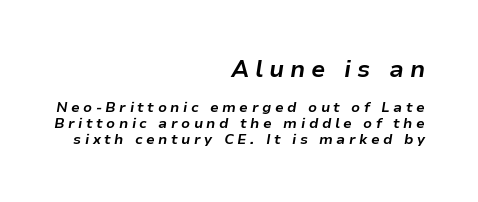
Q: Is the text bold? A: Yes.
Q: Is the text italic (slanted)? A: Yes, it leans right by about 9 degrees.
Q: Is the text underlined? A: No.
Q: How is the paragraph aligned? A: Right-aligned.
Q: Is the spacing between letters normal or unusually wide? A: Unusually wide.
Q: Is the spacing between lines tight, normal or loose? A: Tight.
Q: Which block of text is set in a larger size, the first (top) or the second (bottom)? A: The first (top) one.
